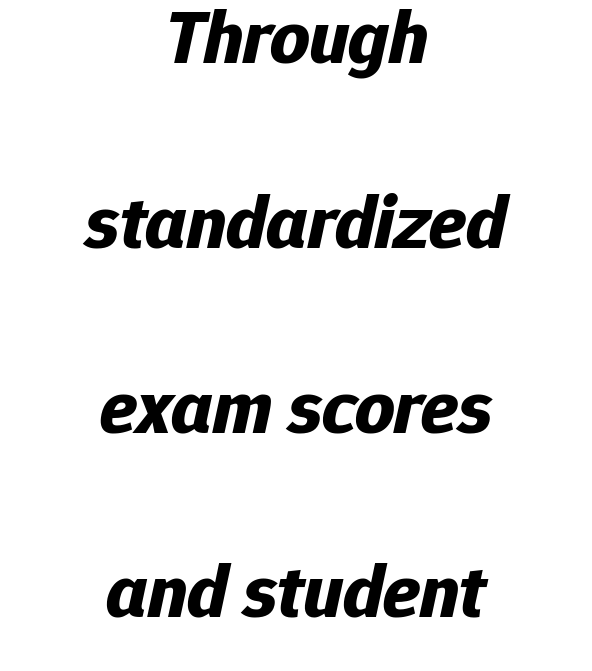
{"italic": "yes", "lean": "right", "slant_degrees": 12, "bold": "yes", "weight": "bold", "width": "normal", "stroke_contrast": "low", "x_height": "medium", "monospaced": "no", "underline": "no", "align": "center", "line_spacing": "loose", "line_spacing_ratio": 2.4, "letter_spacing": "normal", "letter_spacing_em": 0.0, "glyph_px": 77}
